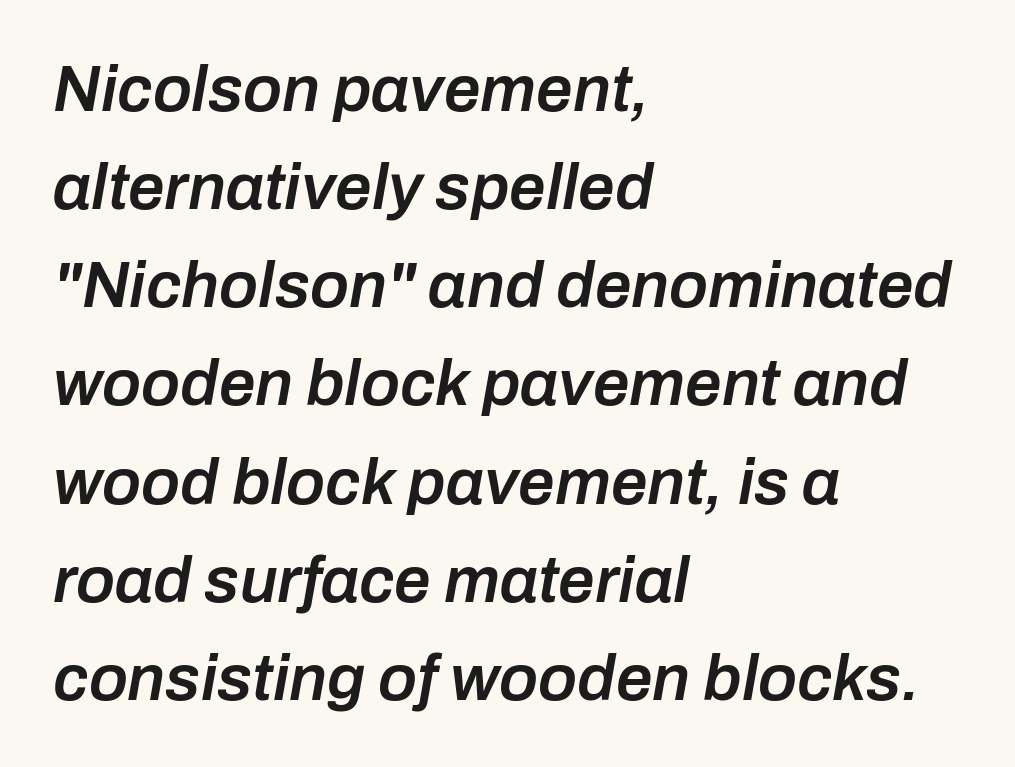
Q: Is the text bold? A: Semi-bold.
Q: Is the text italic (slanted)? A: Yes, it leans right by about 10 degrees.
Q: Is the text underlined? A: No.
Q: How is the paragraph aligned? A: Left-aligned.
Q: Is the spacing between letters normal or unusually wide? A: Normal.
Q: Is the spacing between lines tight, normal or loose? A: Normal.
Q: Width (condensed, normal, or wide)? A: Normal.
Q: Stroke contrast? A: Low.
Q: x-height? A: Medium.
Q: Monospaced? A: No.
